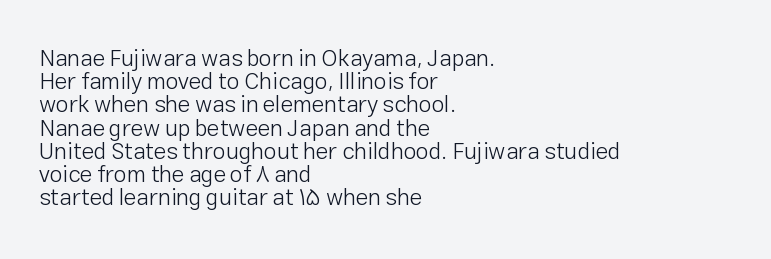
The font's upright variant was chosen for this text. Glance below the letters and you will spot only blank space. You could call the tracking neutral — neither tight nor loose. One glance says dense: line gaps are narrower than usual. No chunkiness to these letters — they're not bold. Which margin do the lines hug? The left one — the right edge is uneven.
